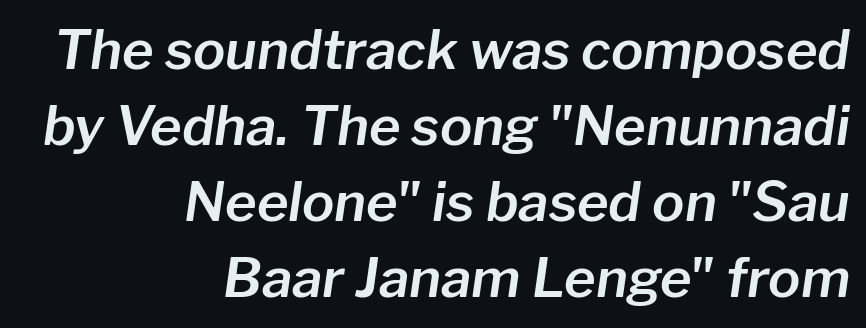
Q: Is the text italic (slanted)? A: Yes, it leans right by about 8 degrees.
Q: Is the text underlined? A: No.
Q: How is the paragraph aligned? A: Right-aligned.
Q: Is the spacing between letters normal or unusually wide? A: Normal.
Q: Is the spacing between lines tight, normal or loose? A: Normal.
Q: Width (condensed, normal, or wide)? A: Normal.
Q: Stroke contrast? A: Low.
Q: x-height? A: Medium.
Q: Monospaced? A: No.
